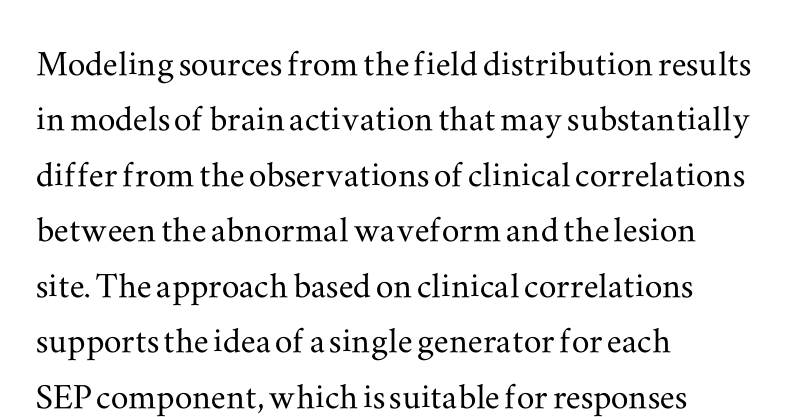
{"serif": "yes", "italic": "no", "width": "wide", "stroke_contrast": "medium", "x_height": "small", "monospaced": "no", "underline": "no", "align": "left", "line_spacing": "normal", "line_spacing_ratio": 1.26, "letter_spacing": "normal", "letter_spacing_em": 0.0, "glyph_px": 44}
